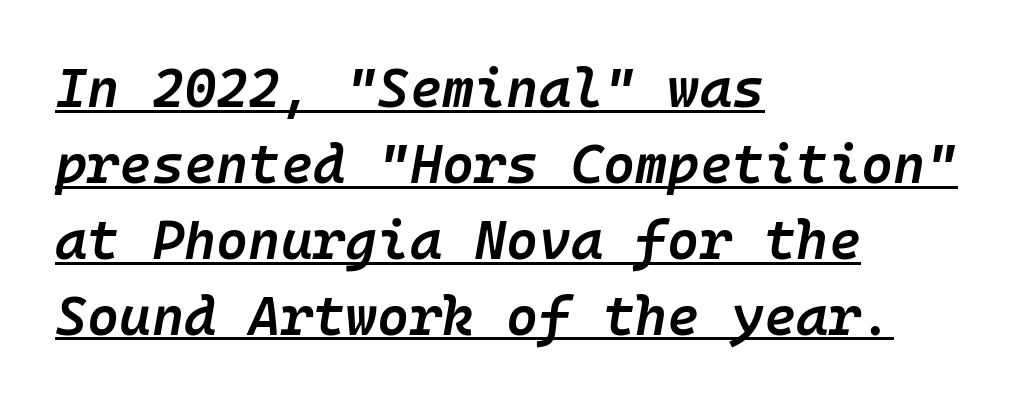
{"italic": "yes", "lean": "right", "slant_degrees": 10, "bold": "semi", "weight": "semibold", "width": "normal", "stroke_contrast": "low", "x_height": "medium", "underline": "yes", "align": "left", "line_spacing": "normal", "line_spacing_ratio": 1.38, "letter_spacing": "normal", "letter_spacing_em": 0.0, "glyph_px": 55}
